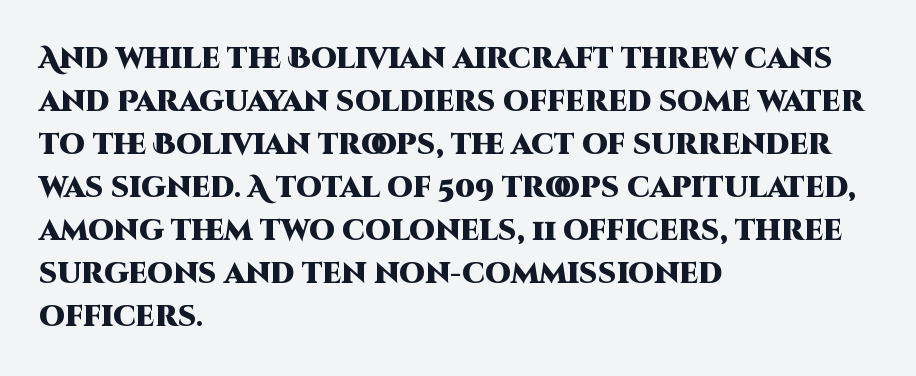
The image shows 29 px heavy sans-serif type, upright; set left-aligned, normal line spacing (1.48x), normal letter spacing, not underlined; high stroke contrast and a large x-height.
